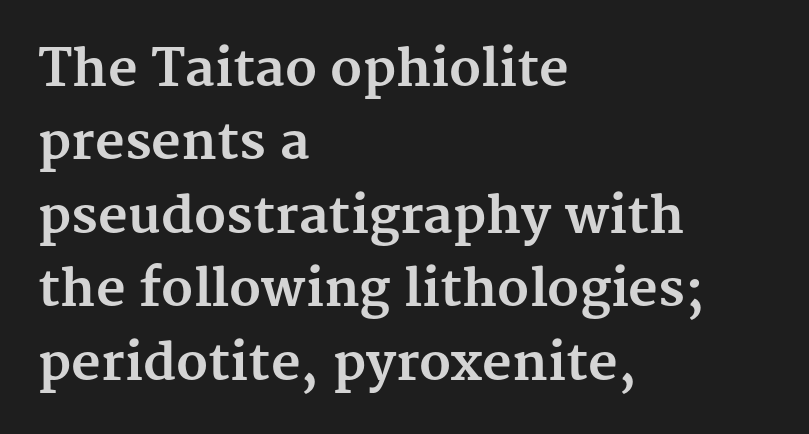
The image shows 51 px bold serif type, upright; set left-aligned, normal line spacing (1.44x), normal letter spacing, not underlined; medium stroke contrast and a medium x-height.
